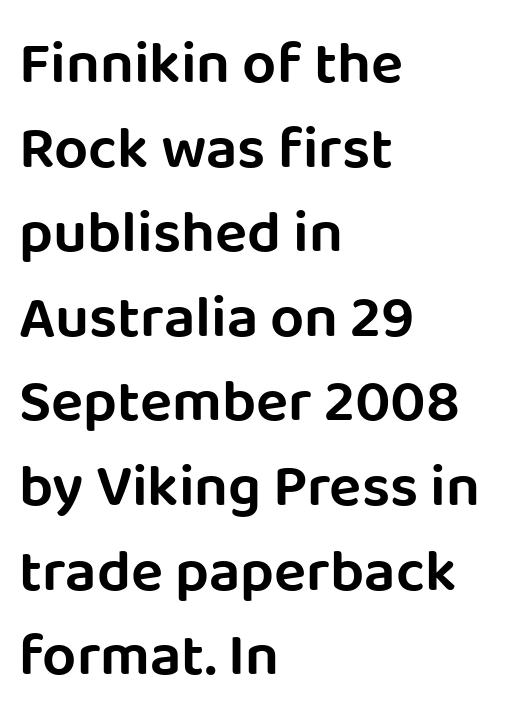
The type family on display is of the sans-serif kind. The line texture is even and compact thanks to regular tracking. These lines sit exactly where default settings would place them. The specimen omits any rule beneath the text block's lines. All the whitespace from short lines collects on the right. The passage shown is typed in a proportional face where columns would drift.
